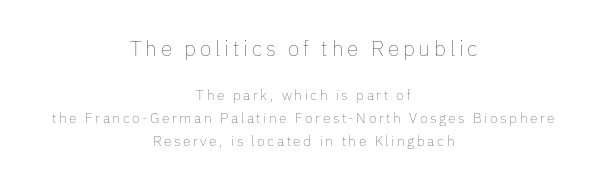
The paragraph has two soft edges and a firm central axis. Character size in the leading block exceeds that of the trailing block. Whoever set this chose a conventional vertical rhythm. Is this a heavy cut? Hardly; it is regular or lighter.
